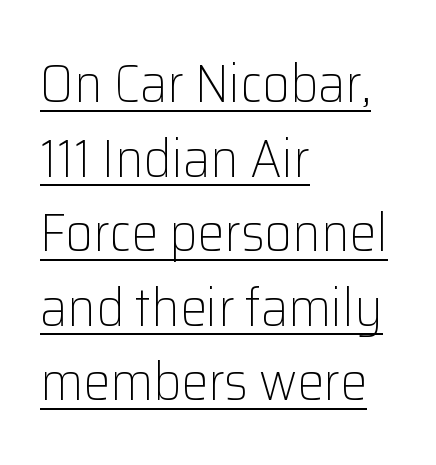
{"serif": "no", "italic": "no", "bold": "no", "weight": "light", "width": "normal", "stroke_contrast": "low", "x_height": "medium", "monospaced": "no", "underline": "yes", "align": "left", "line_spacing": "normal", "line_spacing_ratio": 1.38, "letter_spacing": "normal", "letter_spacing_em": 0.0, "glyph_px": 54}
